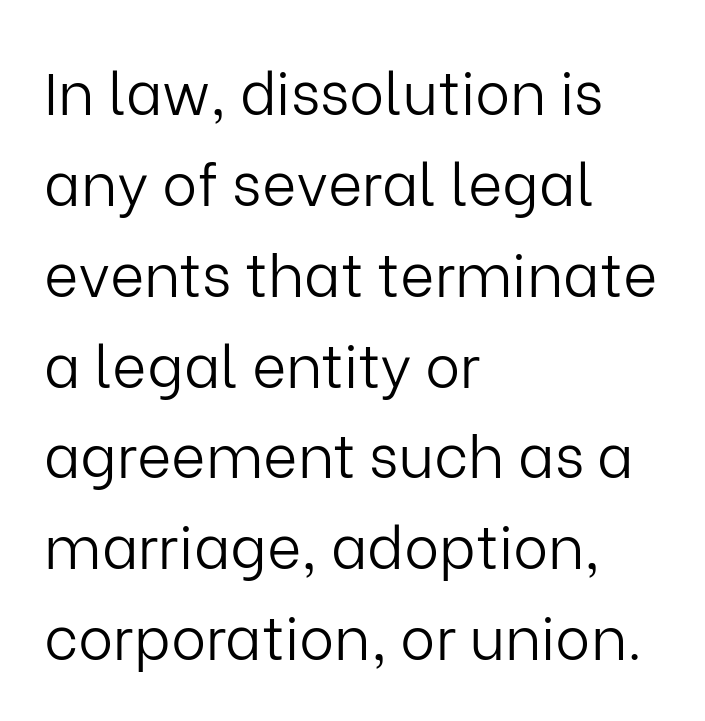
Q: Is the text bold? A: No.
Q: Is the text italic (slanted)? A: No, it is upright.
Q: Is the typeface a serif or a sans-serif typeface? A: Sans-serif.
Q: Is the text underlined? A: No.
Q: How is the paragraph aligned? A: Left-aligned.
Q: Is the spacing between letters normal or unusually wide? A: Normal.
Q: Is the spacing between lines tight, normal or loose? A: Normal.
Q: Width (condensed, normal, or wide)? A: Normal.
Q: Stroke contrast? A: Low.
Q: x-height? A: Medium.
Q: Monospaced? A: No.
